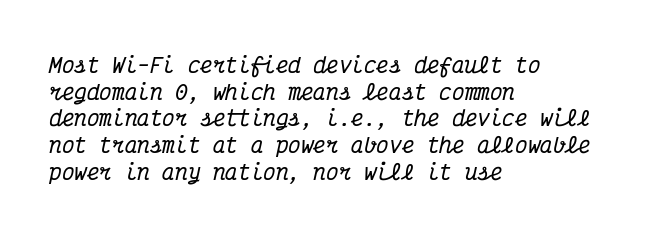
{"italic": "yes", "lean": "right", "slant_degrees": 12, "underline": "no", "align": "left", "line_spacing": "normal", "line_spacing_ratio": 1.27, "letter_spacing": "normal", "letter_spacing_em": 0.0, "glyph_px": 21}
